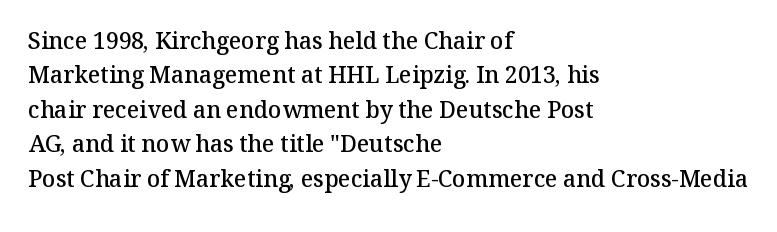
{"italic": "no", "bold": "semi", "underline": "no", "align": "left", "line_spacing": "normal", "line_spacing_ratio": 1.5, "letter_spacing": "normal", "letter_spacing_em": 0.0, "glyph_px": 23}
